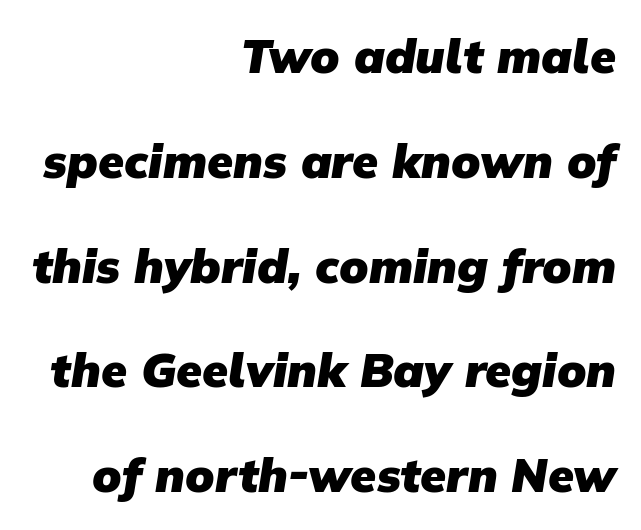
You could call the tracking neutral — neither tight nor loose. Summary of vertical rhythm: relaxed, with wide interline spacing. Quick note: underline off. The lines are quadded right. The face used here has the dense, thick strokes of a bold. Are there feet on the stems? There aren't — it's a sans.
